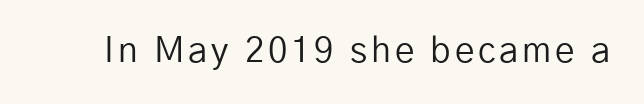
Spacing verdict: proportional, widths tailored to each character. Nothing heavy about these letters — not bold at all. Ascenders rise straight up at ninety degrees. A sans-serif font was chosen for this passage.
